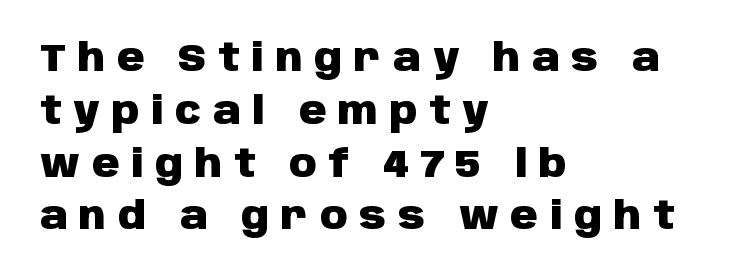
The image shows 38 px heavy sans-serif type, upright; set left-aligned, normal line spacing (1.39x), unusually wide letter spacing (+0.31 em), not underlined; low stroke contrast and a large x-height.
